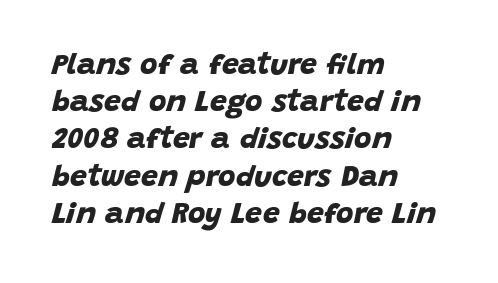
Descender tails drop into unmarked territory. Do the characters align in a grid? No, the font is proportional. The typesetter chose a ragged-right arrangement here. The strokes are fattened all the way to bold. Type style note: lacks serifs. Does extra space separate the letters? No, they use regular spacing.
